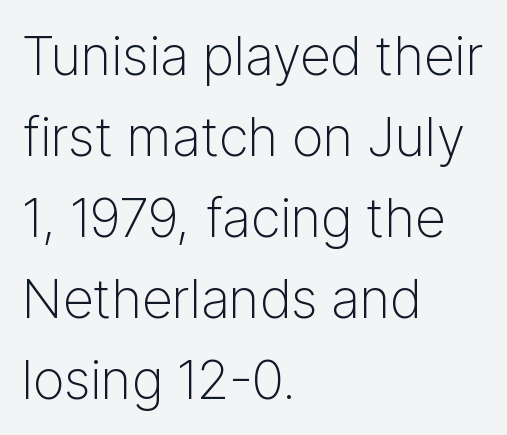
The image shows 54 px light sans-serif type, upright; set left-aligned, normal line spacing (1.5x), normal letter spacing, not underlined; low stroke contrast and a medium x-height.
